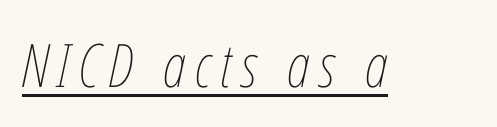
{"italic": "yes", "lean": "right", "slant_degrees": 12, "bold": "no", "weight": "thin", "width": "condensed", "stroke_contrast": "low", "x_height": "medium", "monospaced": "no", "underline": "yes", "glyph_px": 60}
